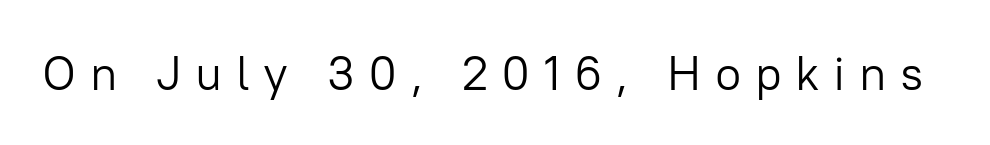
{"serif": "no", "italic": "no", "bold": "no", "weight": "light", "width": "normal", "stroke_contrast": "low", "x_height": "medium", "monospaced": "no", "underline": "no", "letter_spacing": "wide", "letter_spacing_em": 0.28, "glyph_px": 48}
